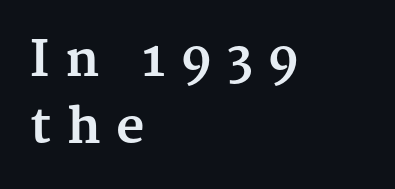
{"serif": "yes", "italic": "no", "bold": "yes", "weight": "bold", "width": "normal", "stroke_contrast": "medium", "x_height": "medium", "monospaced": "no", "underline": "no", "align": "left", "line_spacing": "normal", "line_spacing_ratio": 1.36, "letter_spacing": "wide", "letter_spacing_em": 0.31, "glyph_px": 49}
